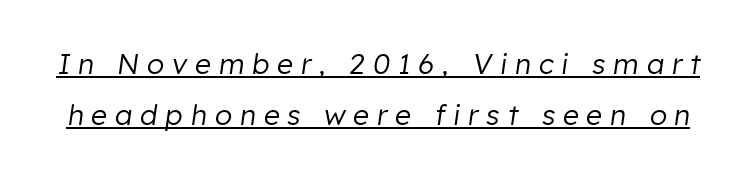
The image shows 28 px regular-weight type, italic (leaning right); set line spacing 1.83x, unusually wide letter spacing (+0.28 em), underlined; low stroke contrast and a medium x-height.
